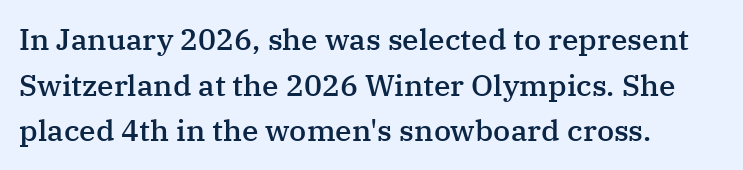
Does the type have serifs? Yes, each stem ends in a small foot. This is moderately heavy type, rendered in semibold. The space between consecutive lines is moderate. Reading down the block, your eye returns to a fixed left position each line. Check the space under the baseline: it is left empty. Style check: upright.
